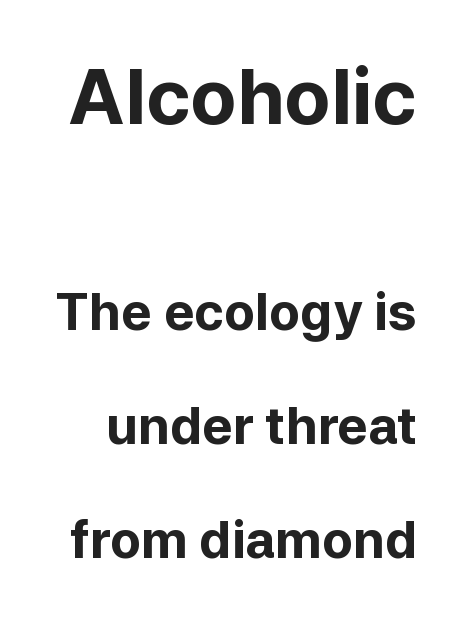
The letters carry no serifs — their stems end cleanly without finishing strokes. The letters advance in unequal steps, a hallmark of proportional type. The foot of each line stays bare and open. These lines carry a lot of weight — the face is fully bold. Designer's note — italics off, roman on. The face used here is rendered with its standard letterfit.
